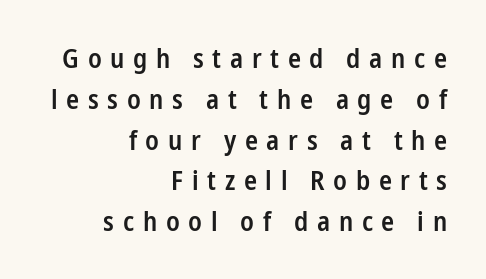
Q: Is the text bold? A: Semi-bold.
Q: Is the text italic (slanted)? A: No, it is upright.
Q: Is the text underlined? A: No.
Q: How is the paragraph aligned? A: Right-aligned.
Q: Is the spacing between letters normal or unusually wide? A: Unusually wide.
Q: Is the spacing between lines tight, normal or loose? A: Normal.
